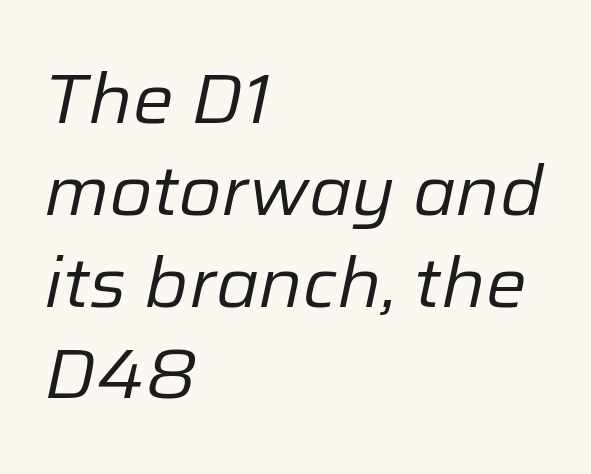
{"italic": "yes", "lean": "right", "slant_degrees": 12, "bold": "no", "weight": "regular", "width": "normal", "stroke_contrast": "low", "x_height": "medium", "monospaced": "no", "underline": "no", "align": "left", "line_spacing": "normal", "line_spacing_ratio": 1.33, "letter_spacing": "normal", "letter_spacing_em": 0.0, "glyph_px": 69}
